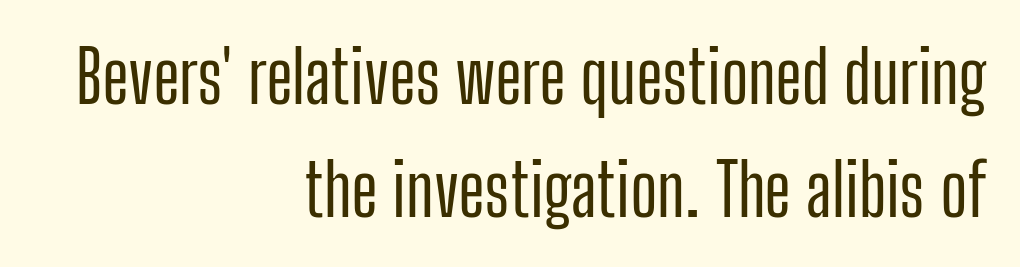
This rendering leaves character spacing at its baseline value. Proportional: the letters do not fall into vertical columns. Does the lettering tilt? It doesn't — this is upright. A bare baseline throughout the passage. The passage shown stacks its lines at a standard gap. Which margin do the lines hug? The right one — the left edge is uneven.
